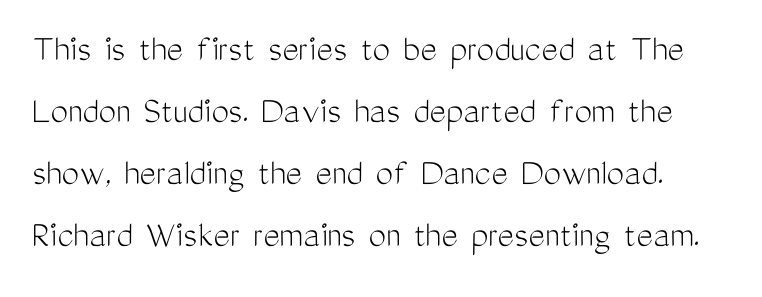
{"serif": "no", "italic": "no", "bold": "no", "weight": "light", "width": "condensed", "stroke_contrast": "medium", "x_height": "medium", "monospaced": "no", "underline": "no", "line_spacing": "normal", "line_spacing_ratio": 1.59, "letter_spacing": "normal", "letter_spacing_em": 0.0, "glyph_px": 39}
